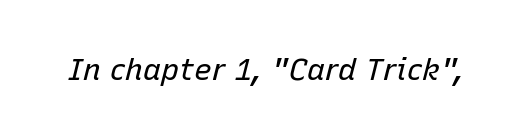
Q: Is the text bold? A: No.
Q: Is the text italic (slanted)? A: Yes, it leans right by about 15 degrees.
Q: Is the text underlined? A: No.
Q: Is the spacing between letters normal or unusually wide? A: Normal.
Q: Width (condensed, normal, or wide)? A: Normal.
Q: Stroke contrast? A: Low.
Q: x-height? A: Medium.
Q: Monospaced? A: No.
